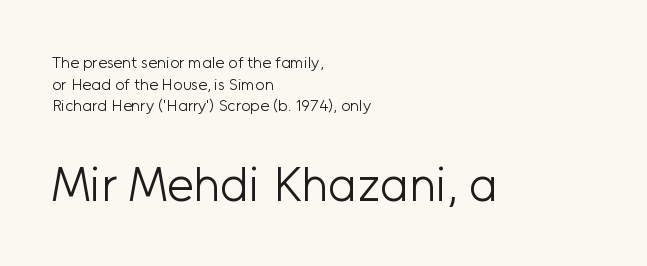
The space beneath each line is pristine and unruled. Posture: upright roman. This sample has the flowing, uneven cadence of proportional lettering. The rendering uses a moderate line-height, typical for paragraphs.
